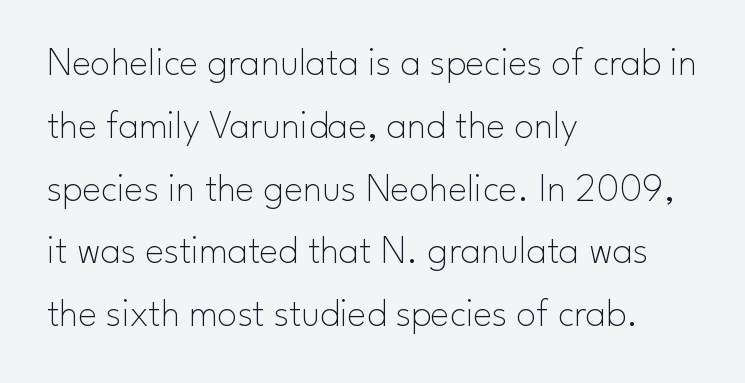
The image shows 40 px thin sans-serif type, upright; set left-aligned, normal line spacing (1.57x), normal letter spacing, not underlined; low stroke contrast and a small x-height.
